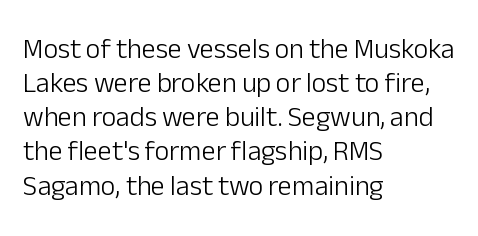
{"serif": "no", "italic": "no", "bold": "no", "weight": "light", "width": "normal", "stroke_contrast": "low", "x_height": "medium", "monospaced": "no", "underline": "no", "align": "left", "line_spacing_ratio": 1.22, "letter_spacing": "normal", "letter_spacing_em": 0.0, "glyph_px": 28}
